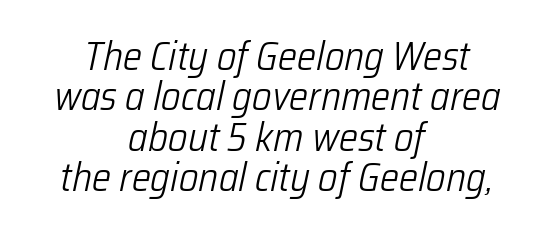
The image shows 40 px light, condensed type, italic (leaning right); set centered, tight line spacing (1.01x), normal letter spacing, not underlined; low stroke contrast and a medium x-height.
